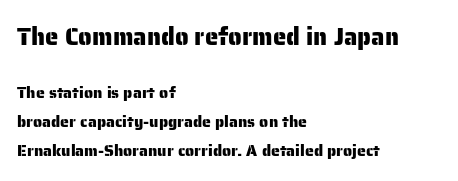
Q: Is the text italic (slanted)? A: No, it is upright.
Q: Is the text underlined? A: No.
Q: How is the paragraph aligned? A: Left-aligned.
Q: Is the spacing between letters normal or unusually wide? A: Normal.
Q: Which block of text is set in a larger size, the first (top) or the second (bottom)? A: The first (top) one.
